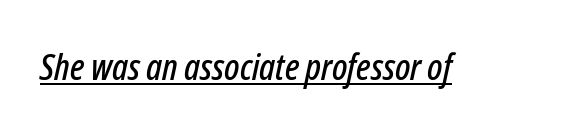
Compared with ordinary roman type, these characters are visibly tilted. Somebody hit Ctrl+U on this one — the words are underlined. Note the varied advance widths — an 'i' is clearly narrower than an 'm'. The horizontal fit of the characters is conventional and even.
